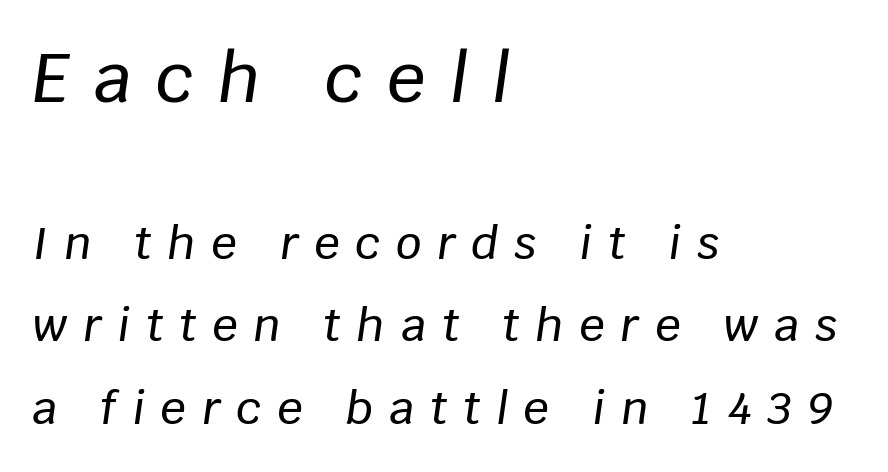
The image shows 68 px text type, italic (leaning right); set left-aligned, line spacing 1.84x, unusually wide letter spacing (+0.35 em), not underlined; the first (top) block is 1.51x larger; low stroke contrast and a large x-height.
